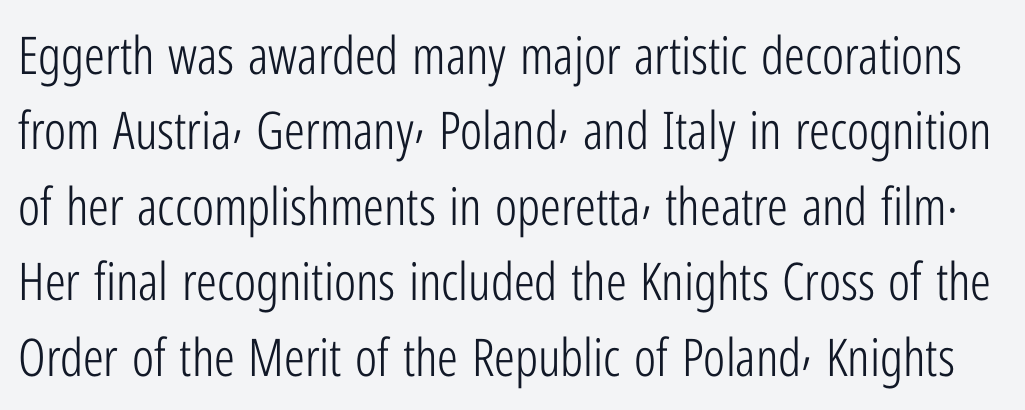
No chunkiness to these letters — they're not bold. In terms of leading, this rendering sits right in the middle. Bare-footed words on every line. Each letter keeps its own natural width here, so spacing adapts to shape. Nope, no serifs anywhere on these letters. The gaps between neighbouring characters are ordinary and unremarkable.
